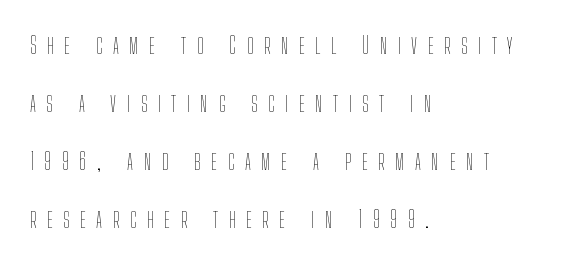
Q: Is the text bold? A: No.
Q: Is the text italic (slanted)? A: No, it is upright.
Q: Is the text underlined? A: No.
Q: How is the paragraph aligned? A: Left-aligned.
Q: Is the spacing between letters normal or unusually wide? A: Unusually wide.
Q: Is the spacing between lines tight, normal or loose? A: Loose.
